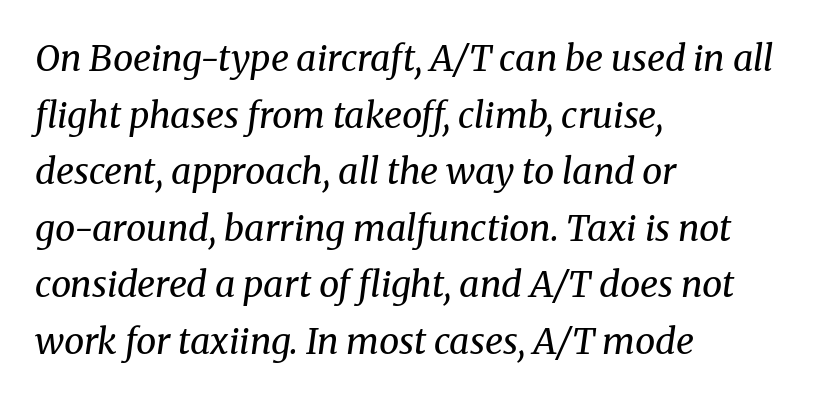
{"serif": "yes", "italic": "yes", "lean": "right", "slant_degrees": 8, "bold": "no", "weight": "regular", "width": "normal", "stroke_contrast": "medium", "x_height": "medium", "monospaced": "no", "underline": "no", "align": "left", "line_spacing": "normal", "line_spacing_ratio": 1.57, "letter_spacing": "normal", "letter_spacing_em": 0.0, "glyph_px": 36}
